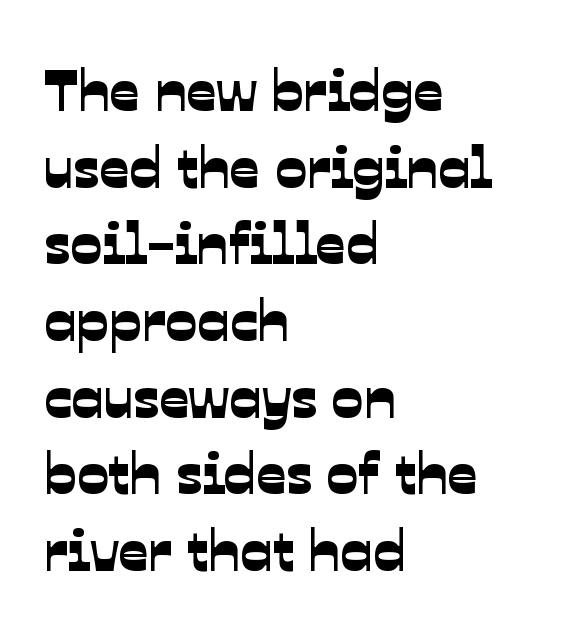
The image shows 59 px sans-serif type; set left-aligned, normal line spacing (1.3x), normal letter spacing, not underlined; low stroke contrast and a medium x-height.
